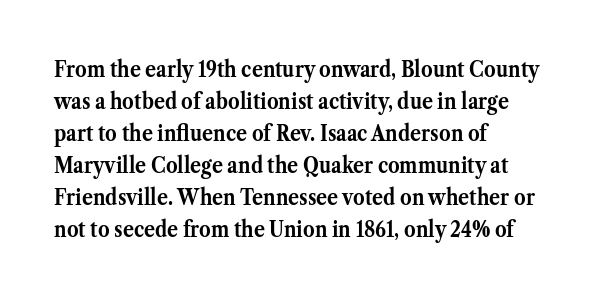
Q: Is the text bold? A: Yes.
Q: Is the text italic (slanted)? A: No, it is upright.
Q: Is the text underlined? A: No.
Q: How is the paragraph aligned? A: Left-aligned.
Q: Is the spacing between letters normal or unusually wide? A: Normal.
Q: Is the spacing between lines tight, normal or loose? A: Normal.
